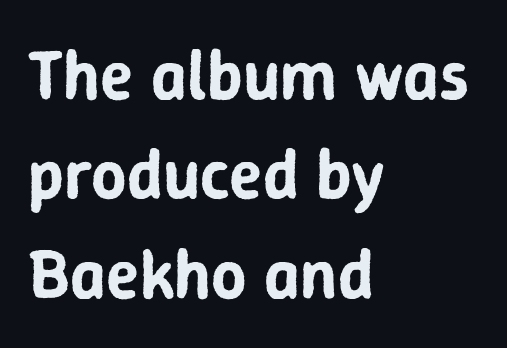
Q: Is the text italic (slanted)? A: No, it is upright.
Q: Is the typeface a serif or a sans-serif typeface? A: Sans-serif.
Q: Is the text underlined? A: No.
Q: How is the paragraph aligned? A: Left-aligned.
Q: Is the spacing between letters normal or unusually wide? A: Normal.
Q: Is the spacing between lines tight, normal or loose? A: Normal.
Q: Width (condensed, normal, or wide)? A: Normal.
Q: Stroke contrast? A: Low.
Q: x-height? A: Medium.
Q: Monospaced? A: No.
